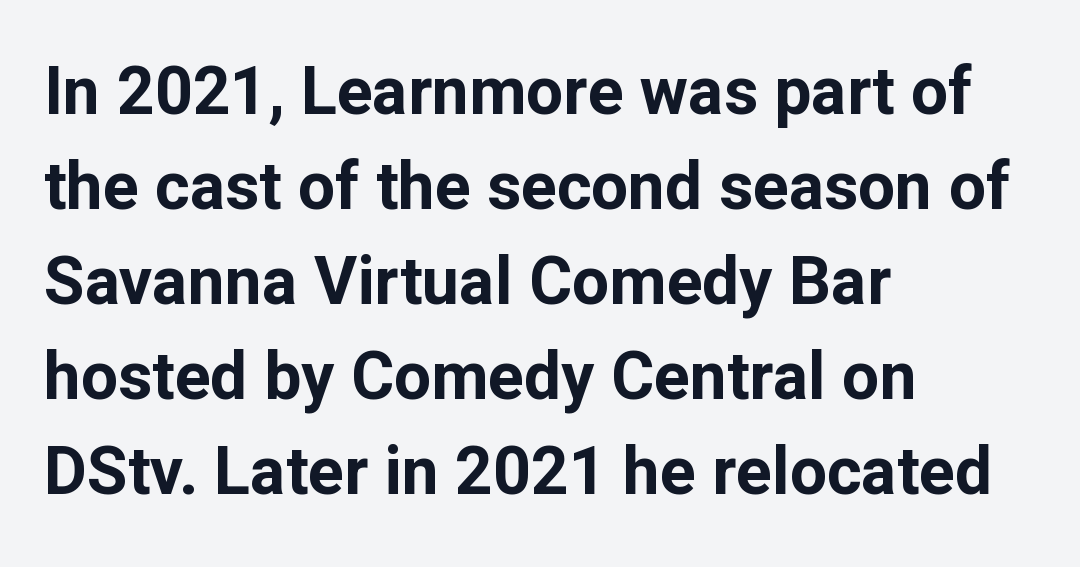
{"serif": "no", "italic": "no", "bold": "yes", "weight": "bold", "width": "normal", "stroke_contrast": "low", "x_height": "medium", "monospaced": "no", "underline": "no", "align": "left", "line_spacing": "normal", "line_spacing_ratio": 1.44, "letter_spacing": "normal", "letter_spacing_em": 0.0, "glyph_px": 66}
